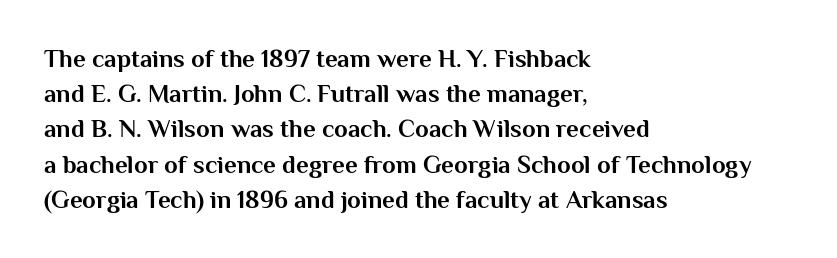
Q: Is the text bold? A: Yes.
Q: Is the text italic (slanted)? A: No, it is upright.
Q: Is the text underlined? A: No.
Q: How is the paragraph aligned? A: Left-aligned.
Q: Is the spacing between letters normal or unusually wide? A: Normal.
Q: Is the spacing between lines tight, normal or loose? A: Normal.
